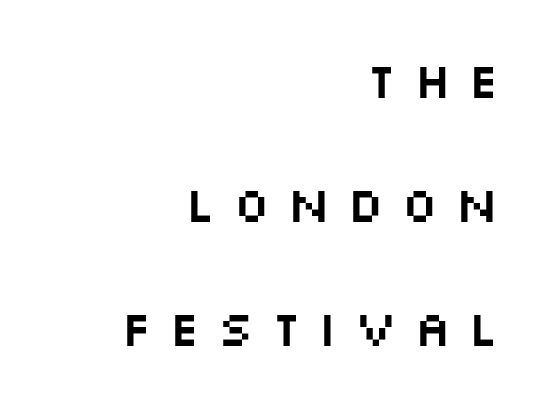
{"serif": "no", "italic": "no", "width": "wide", "stroke_contrast": "medium", "x_height": "large", "monospaced": "no", "underline": "no", "align": "right", "line_spacing": "loose", "line_spacing_ratio": 2.48, "letter_spacing": "wide", "letter_spacing_em": 0.33, "glyph_px": 50}
